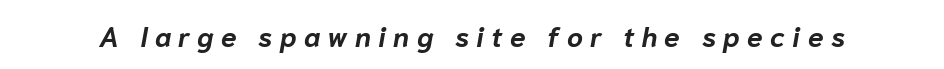
Q: Is the text bold? A: Yes.
Q: Is the text italic (slanted)? A: Yes, it leans right by about 10 degrees.
Q: Is the text underlined? A: No.
Q: Is the spacing between letters normal or unusually wide? A: Unusually wide.
Q: Width (condensed, normal, or wide)? A: Normal.
Q: Stroke contrast? A: Low.
Q: x-height? A: Medium.
Q: Monospaced? A: No.
